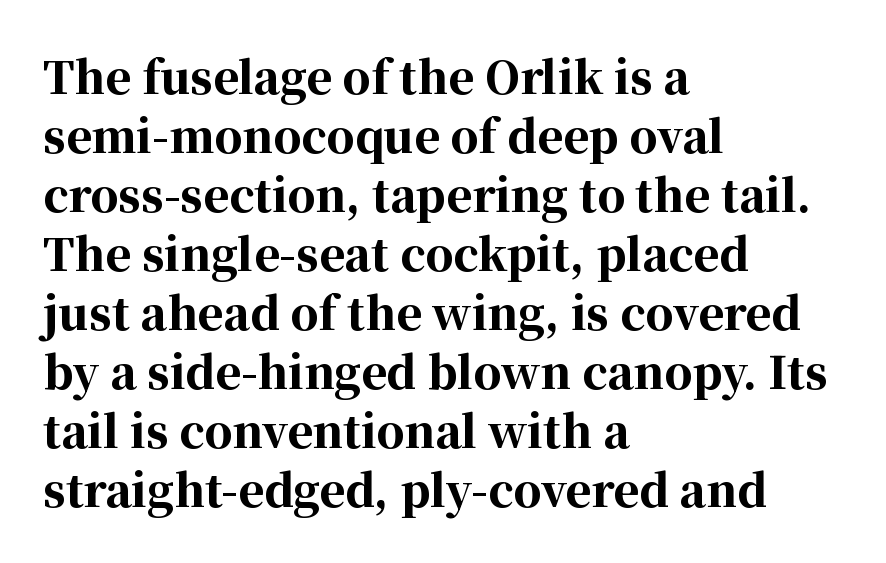
{"serif": "yes", "italic": "no", "bold": "yes", "weight": "bold", "width": "normal", "stroke_contrast": "high", "x_height": "medium", "monospaced": "no", "underline": "no", "align": "left", "line_spacing": "normal", "line_spacing_ratio": 1.34, "letter_spacing": "normal", "letter_spacing_em": 0.0, "glyph_px": 44}
